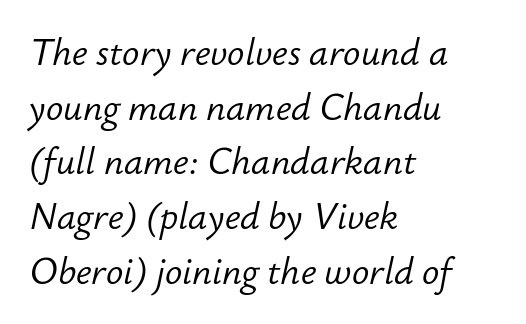
The image shows 36 px light type, italic (leaning right); set left-aligned, normal line spacing (1.52x), normal letter spacing, not underlined; low stroke contrast and a small x-height.
